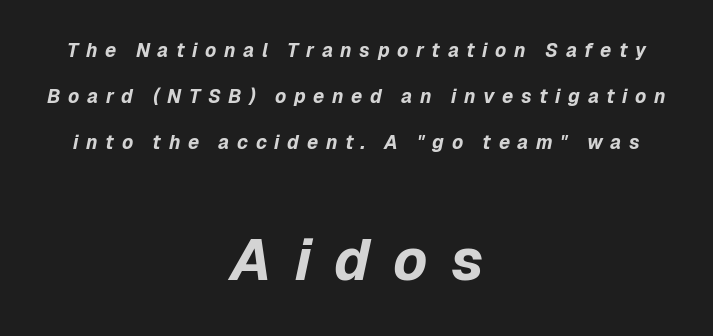
The image shows 58 px bold type, italic (leaning right); set centered, loose line spacing (2.42x), unusually wide letter spacing (+0.4 em), not underlined; the second (bottom) block is 3.05x larger; low stroke contrast and a medium x-height.
